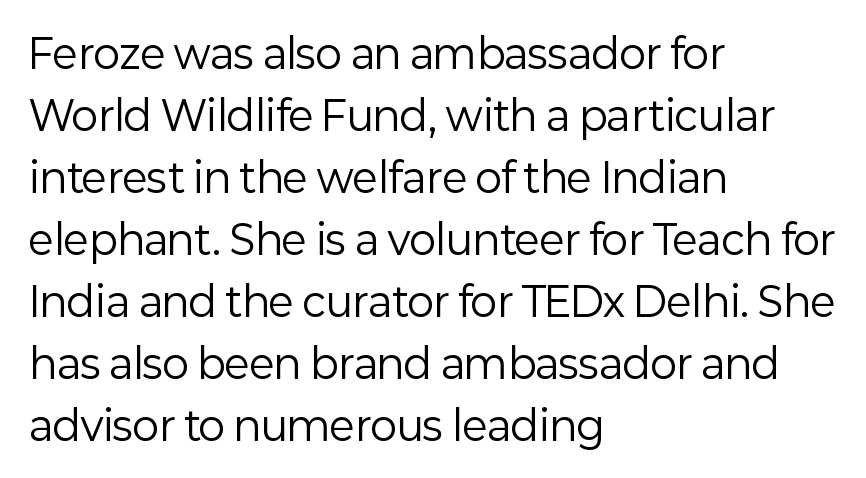
Q: Is the text bold? A: No.
Q: Is the text italic (slanted)? A: No, it is upright.
Q: Is the typeface a serif or a sans-serif typeface? A: Sans-serif.
Q: Is the text underlined? A: No.
Q: How is the paragraph aligned? A: Left-aligned.
Q: Is the spacing between letters normal or unusually wide? A: Normal.
Q: Is the spacing between lines tight, normal or loose? A: Normal.
Q: Width (condensed, normal, or wide)? A: Normal.
Q: Stroke contrast? A: Low.
Q: x-height? A: Medium.
Q: Monospaced? A: No.
